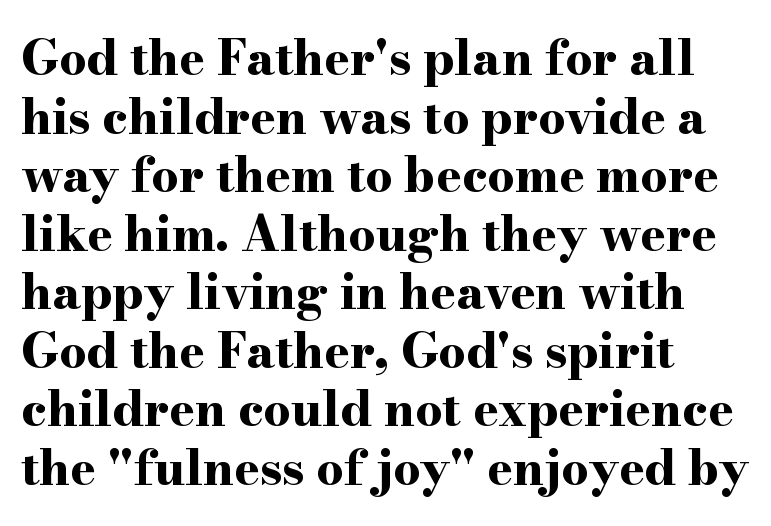
{"serif": "yes", "italic": "no", "bold": "yes", "weight": "bold", "width": "wide", "stroke_contrast": "high", "x_height": "small", "monospaced": "no", "underline": "no", "align": "left", "line_spacing_ratio": 1.22, "letter_spacing": "normal", "letter_spacing_em": 0.0, "glyph_px": 48}
